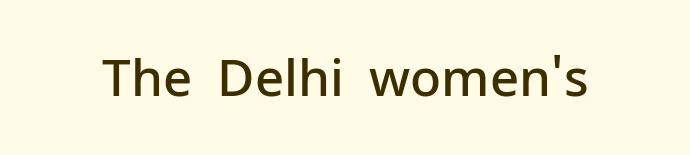
{"serif": "no", "italic": "no", "bold": "semi", "weight": "semibold", "width": "normal", "stroke_contrast": "low", "x_height": "medium", "monospaced": "no", "underline": "no", "letter_spacing": "normal", "letter_spacing_em": 0.0, "glyph_px": 51}
